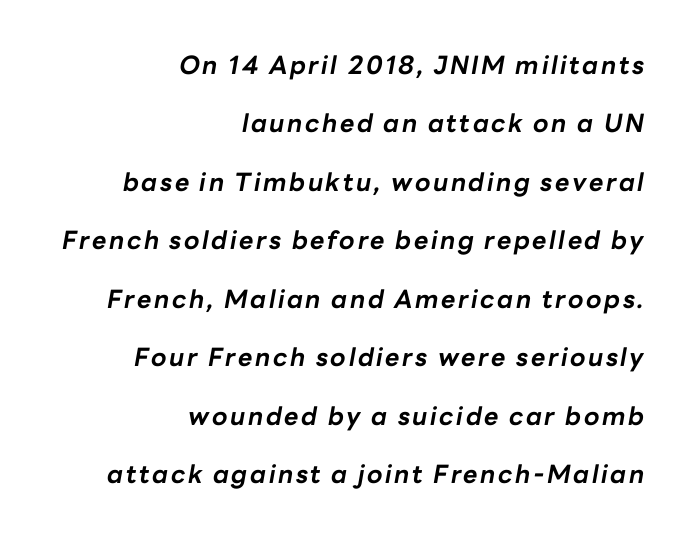
The image shows 25 px bold type, italic (leaning right); set right-aligned, loose line spacing (2.34x), not underlined.
